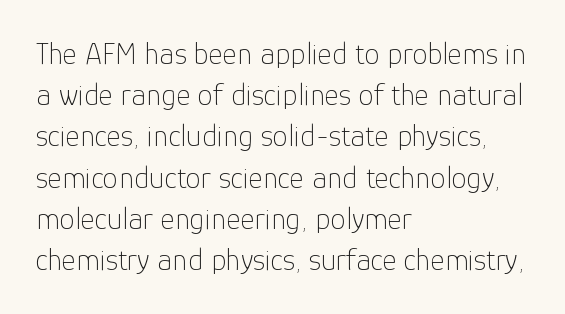
Q: Is the text bold? A: No.
Q: Is the text italic (slanted)? A: No, it is upright.
Q: Is the typeface a serif or a sans-serif typeface? A: Sans-serif.
Q: Is the text underlined? A: No.
Q: How is the paragraph aligned? A: Left-aligned.
Q: Is the spacing between letters normal or unusually wide? A: Normal.
Q: Is the spacing between lines tight, normal or loose? A: Normal.
Q: Width (condensed, normal, or wide)? A: Normal.
Q: Stroke contrast? A: Low.
Q: x-height? A: Medium.
Q: Monospaced? A: No.
